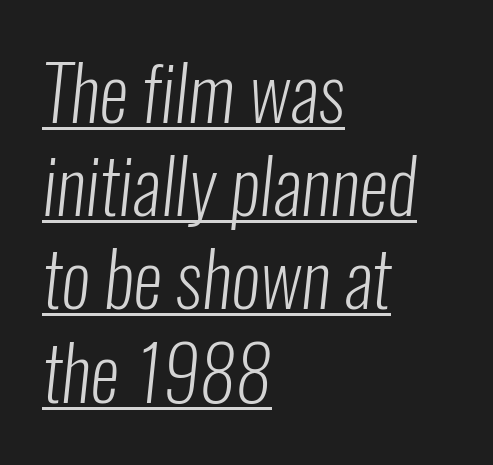
Left-aligned paragraph, ragged on the right. Tracking value appears to be zero — textbook default spacing. Is there much room between lines? A standard amount, neither cramped nor airy. The sample's only ornament is a line tracing under the words. The letters carry no serifs — their stems end cleanly without finishing strokes.
